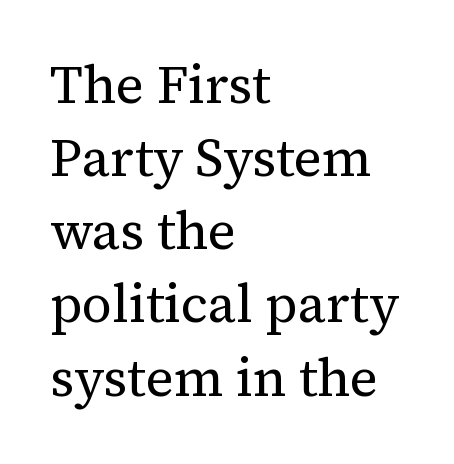
The image shows 53 px regular-weight serif type, upright; set left-aligned, normal line spacing (1.38x), normal letter spacing, not underlined; medium stroke contrast and a medium x-height.
